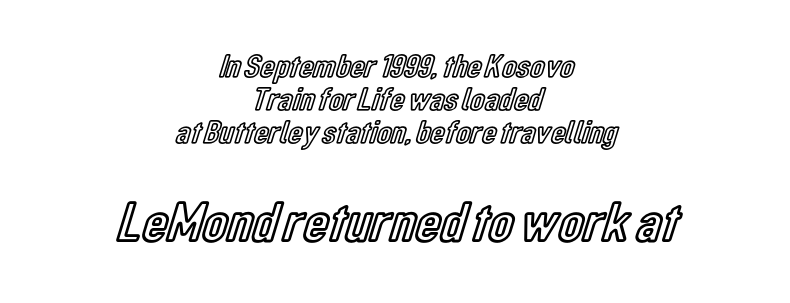
Q: Is the text italic (slanted)? A: Yes.
Q: Is the text underlined? A: No.
Q: How is the paragraph aligned? A: Centered.
Q: Is the spacing between letters normal or unusually wide? A: Normal.
Q: Is the spacing between lines tight, normal or loose? A: Tight.
Q: Which block of text is set in a larger size, the first (top) or the second (bottom)? A: The second (bottom) one.
Q: Width (condensed, normal, or wide)? A: Condensed.
Q: x-height? A: Medium.
Q: Monospaced? A: No.
